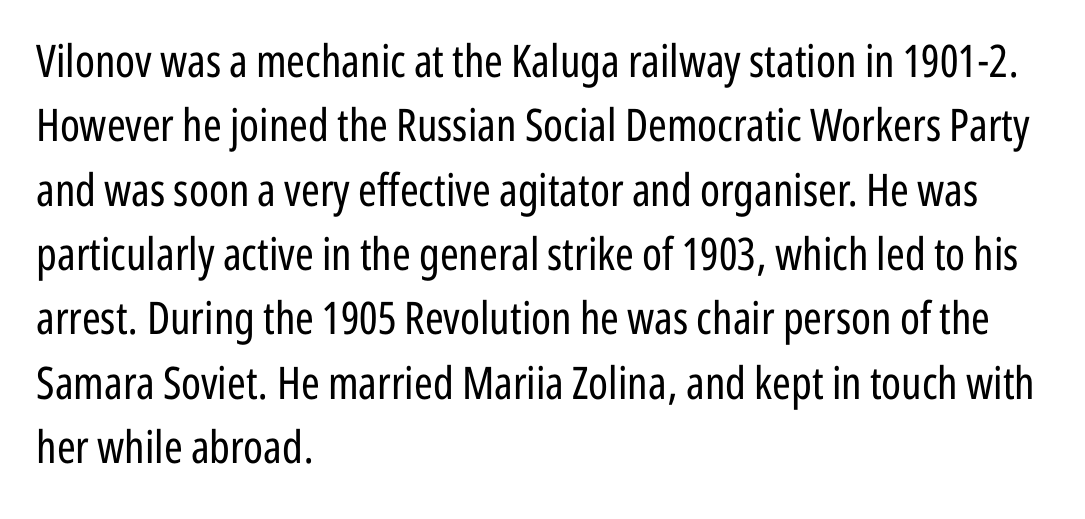
Q: Is the text bold? A: No.
Q: Is the text italic (slanted)? A: No, it is upright.
Q: Is the typeface a serif or a sans-serif typeface? A: Sans-serif.
Q: Is the text underlined? A: No.
Q: How is the paragraph aligned? A: Left-aligned.
Q: Is the spacing between letters normal or unusually wide? A: Normal.
Q: Is the spacing between lines tight, normal or loose? A: Normal.
Q: Width (condensed, normal, or wide)? A: Condensed.
Q: Stroke contrast? A: Low.
Q: x-height? A: Medium.
Q: Monospaced? A: No.
